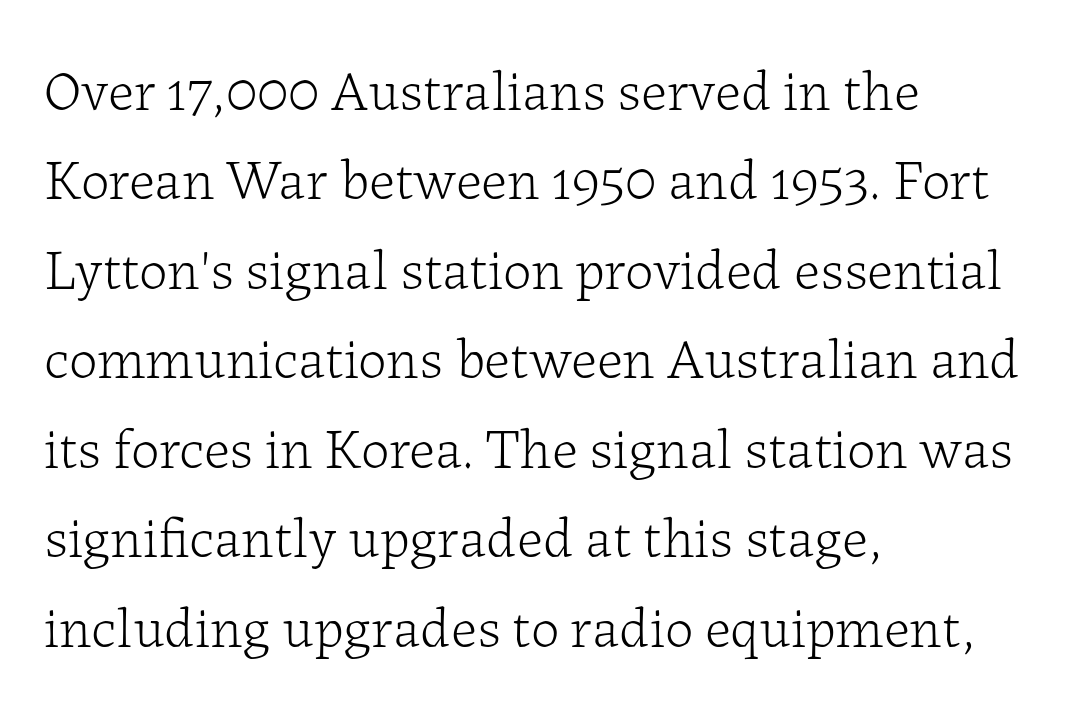
Q: Is the text bold? A: No.
Q: Is the text italic (slanted)? A: No, it is upright.
Q: Is the typeface a serif or a sans-serif typeface? A: Serif.
Q: Is the text underlined? A: No.
Q: How is the paragraph aligned? A: Left-aligned.
Q: Is the spacing between letters normal or unusually wide? A: Normal.
Q: Is the spacing between lines tight, normal or loose? A: Normal.
Q: Width (condensed, normal, or wide)? A: Normal.
Q: Stroke contrast? A: Low.
Q: x-height? A: Medium.
Q: Monospaced? A: No.
